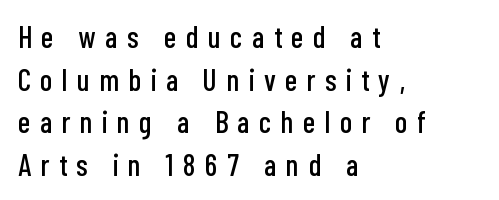
The image shows 30 px condensed sans-serif type, upright; set left-aligned, normal line spacing (1.42x), unusually wide letter spacing (+0.32 em), not underlined; low stroke contrast and a medium x-height.
